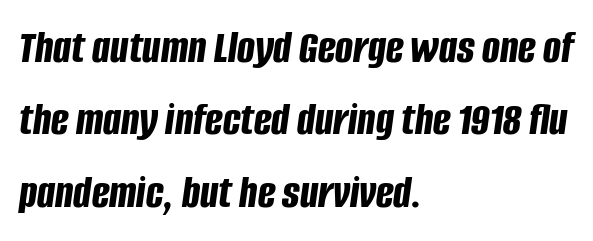
This sample is left-justified, so line endings fall wherever the words run out. Set as a true bold cut, around the 700 mark. Between one letter and the next there's only the usual sliver of space. The space between consecutive lines is moderate. Each row of text sits above clean, open space.
